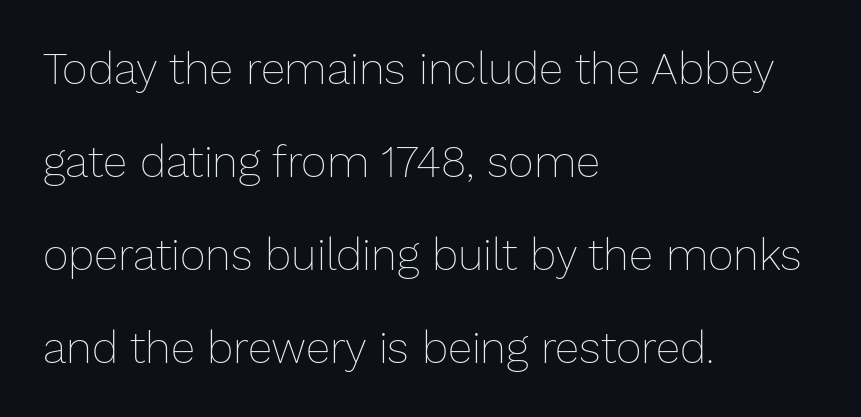
Q: Is the text bold? A: No.
Q: Is the text italic (slanted)? A: No, it is upright.
Q: Is the text underlined? A: No.
Q: How is the paragraph aligned? A: Left-aligned.
Q: Is the spacing between letters normal or unusually wide? A: Normal.
Q: Is the spacing between lines tight, normal or loose? A: Loose.
Q: Width (condensed, normal, or wide)? A: Normal.
Q: Stroke contrast? A: Low.
Q: x-height? A: Medium.
Q: Monospaced? A: No.
